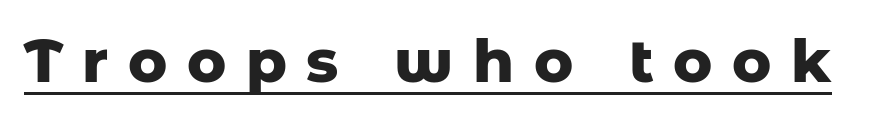
Does the lettering tilt? It doesn't — this is upright. The passage shown is typed in a proportional face where columns would drift. Does the type have serifs? No, each stem ends abruptly. Between one letter and the next there's a generous, obvious gap. Thick stems and heavy bowls — unmistakably bold. Underline: present.
